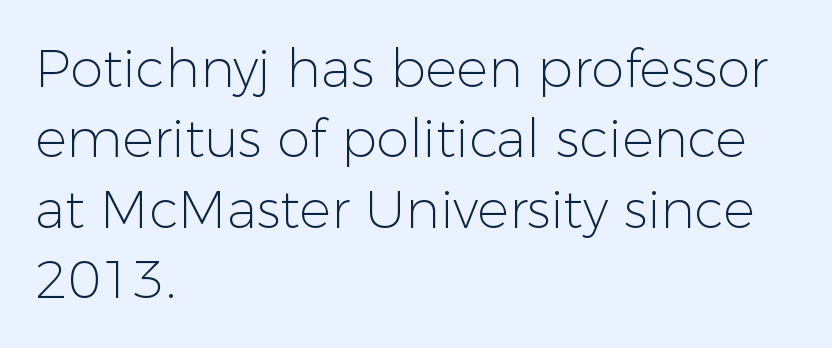
{"serif": "no", "italic": "no", "bold": "no", "weight": "light", "width": "normal", "stroke_contrast": "low", "x_height": "medium", "monospaced": "no", "underline": "no", "align": "left", "line_spacing": "normal", "line_spacing_ratio": 1.33, "letter_spacing": "normal", "letter_spacing_em": 0.0, "glyph_px": 53}
